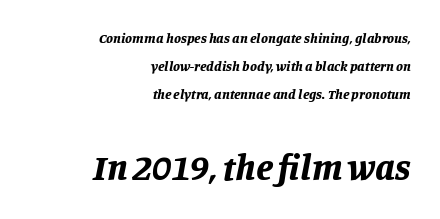
The passage shown stacks its lines with a broad gap. The typesetter chose a ragged-left arrangement here. The axis of the letterforms is tilted away from vertical. These lines carry a lot of weight — the face is fully bold.
